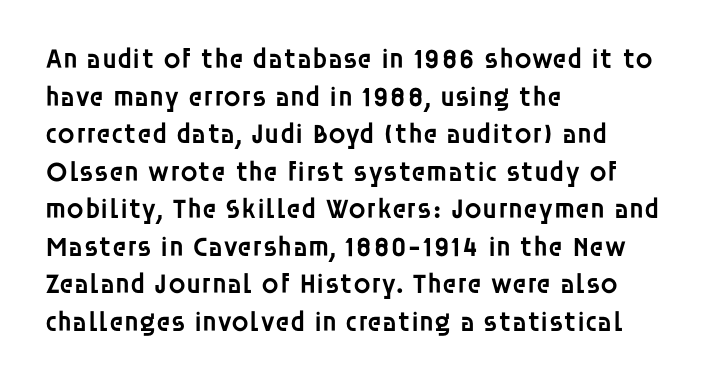
The image shows 28 px semibold sans-serif type, upright; set left-aligned, normal line spacing (1.34x), normal letter spacing, not underlined; low stroke contrast and a large x-height.
